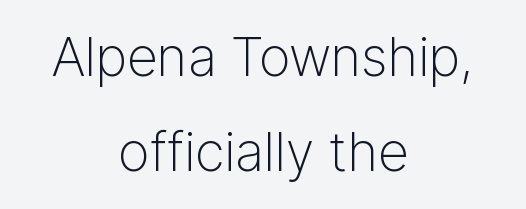
Q: Is the text bold? A: No.
Q: Is the text italic (slanted)? A: No, it is upright.
Q: Is the typeface a serif or a sans-serif typeface? A: Sans-serif.
Q: Is the text underlined? A: No.
Q: How is the paragraph aligned? A: Centered.
Q: Is the spacing between letters normal or unusually wide? A: Normal.
Q: Width (condensed, normal, or wide)? A: Normal.
Q: Stroke contrast? A: Low.
Q: x-height? A: Medium.
Q: Monospaced? A: No.
